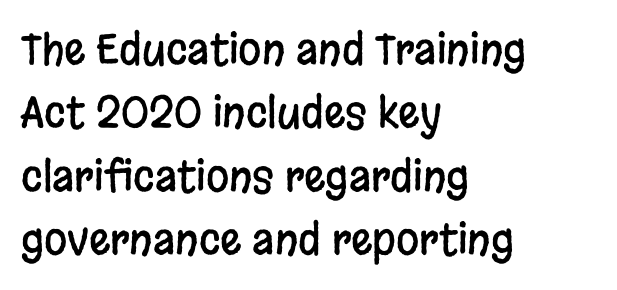
Q: Is the text italic (slanted)? A: No, it is upright.
Q: Is the typeface a serif or a sans-serif typeface? A: Sans-serif.
Q: Is the text underlined? A: No.
Q: How is the paragraph aligned? A: Left-aligned.
Q: Is the spacing between letters normal or unusually wide? A: Normal.
Q: Is the spacing between lines tight, normal or loose? A: Normal.
Q: Width (condensed, normal, or wide)? A: Condensed.
Q: Stroke contrast? A: Low.
Q: x-height? A: Large.
Q: Monospaced? A: No.
